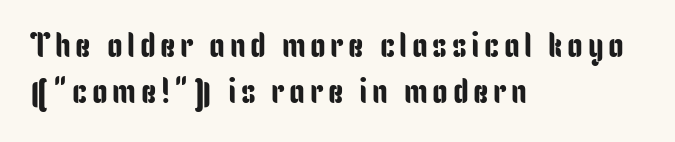
Q: Is the text italic (slanted)? A: No, it is upright.
Q: Is the typeface a serif or a sans-serif typeface? A: Sans-serif.
Q: Is the text underlined? A: No.
Q: How is the paragraph aligned? A: Left-aligned.
Q: Is the spacing between lines tight, normal or loose? A: Normal.
Q: Width (condensed, normal, or wide)? A: Condensed.
Q: Stroke contrast? A: Low.
Q: x-height? A: Medium.
Q: Monospaced? A: No.
